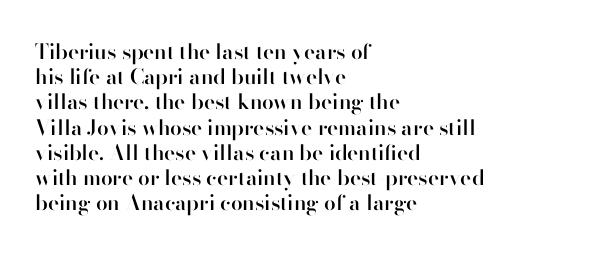
The image shows 21 px text type, upright; set left-aligned, line spacing 1.2x, normal letter spacing, not underlined.
